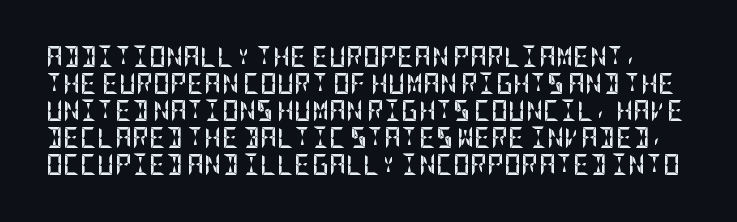
{"italic": "no", "bold": "yes", "underline": "no", "line_spacing": "normal", "line_spacing_ratio": 1.29, "letter_spacing": "normal", "letter_spacing_em": 0.0, "glyph_px": 21}
